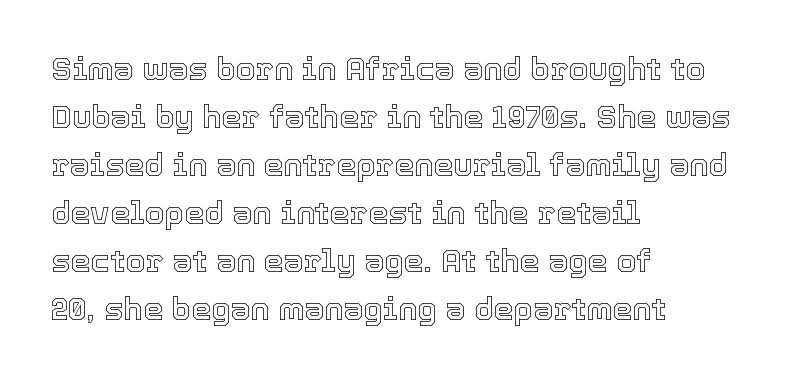
Q: Is the text italic (slanted)? A: No, it is upright.
Q: Is the text underlined? A: No.
Q: How is the paragraph aligned? A: Left-aligned.
Q: Is the spacing between letters normal or unusually wide? A: Normal.
Q: Is the spacing between lines tight, normal or loose? A: Normal.
Q: Width (condensed, normal, or wide)? A: Normal.
Q: x-height? A: Medium.
Q: Monospaced? A: No.
